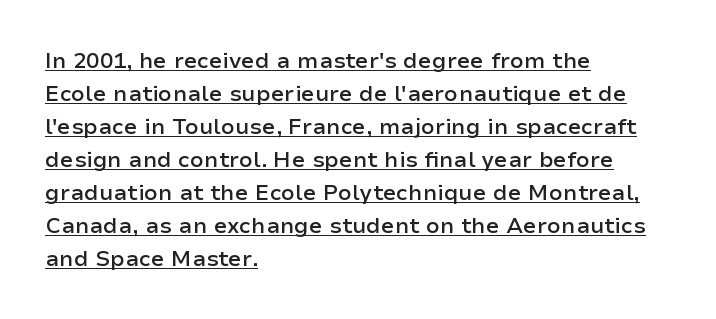
Q: Is the text bold? A: Semi-bold.
Q: Is the text italic (slanted)? A: No, it is upright.
Q: Is the text underlined? A: Yes.
Q: How is the paragraph aligned? A: Left-aligned.
Q: Is the spacing between letters normal or unusually wide? A: Normal.
Q: Is the spacing between lines tight, normal or loose? A: Normal.
